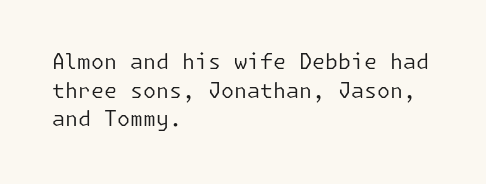
{"italic": "no", "bold": "no", "underline": "no", "align": "left", "line_spacing": "normal", "line_spacing_ratio": 1.36, "letter_spacing": "normal", "letter_spacing_em": 0.0, "glyph_px": 21}
